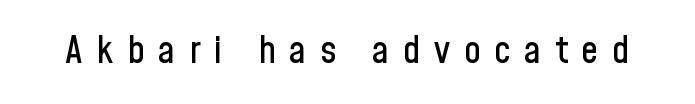
Ascenders rise straight up at ninety degrees. You can tell from the bare stems that sans-serif type was used. Characters follow at a spacing far wider than the type designer built in. The glyphs are unaccompanied by any horizontal stroke below them. Varying glyph widths throughout — classic text-font behaviour.
